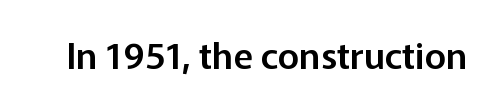
Q: Is the text italic (slanted)? A: No, it is upright.
Q: Is the typeface a serif or a sans-serif typeface? A: Sans-serif.
Q: Is the text underlined? A: No.
Q: Is the spacing between letters normal or unusually wide? A: Normal.
Q: Width (condensed, normal, or wide)? A: Normal.
Q: Stroke contrast? A: Low.
Q: x-height? A: Medium.
Q: Monospaced? A: No.
